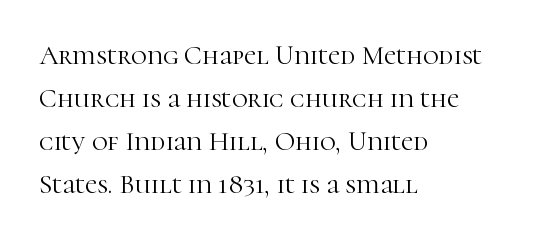
Line beginnings align vertically; line endings do not. Quick note: not italic, upright. No chunkiness to these letters — they're not bold. Default kerning and tracking; the words read as compact shapes.
